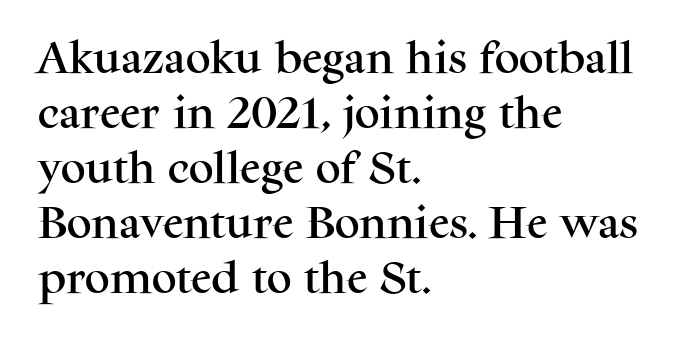
A classic flush-left, rag-right setting is used for this passage. Normally led — the rows are evenly, conventionally spaced. Stroke terminals: seriffed. The horizontal fit of the characters is conventional and even.
